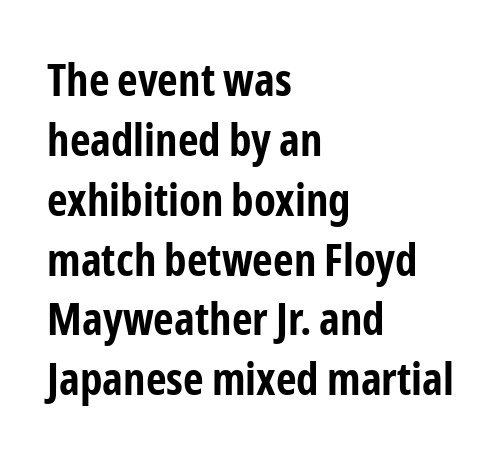
The image shows 45 px bold, condensed sans-serif type, upright; set left-aligned, normal line spacing (1.33x), normal letter spacing, not underlined; low stroke contrast and a medium x-height.
